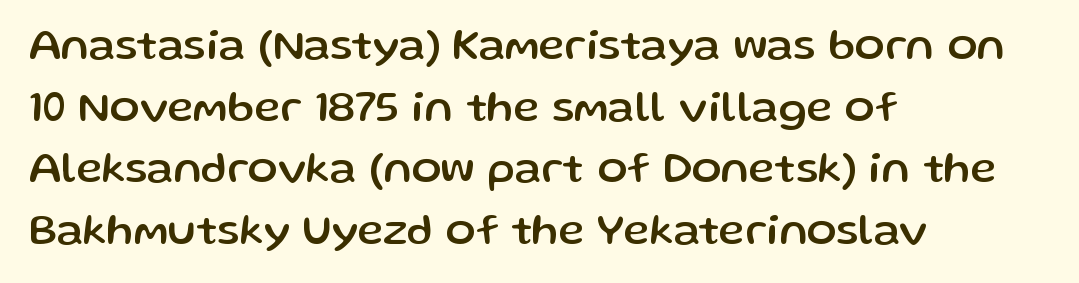
There is no visible air inserted between adjacent glyphs. The glyphs are unaccompanied by any horizontal stroke below them. Do the characters align in a grid? No, the font is proportional. Each new line begins a customary step beneath the previous one.
